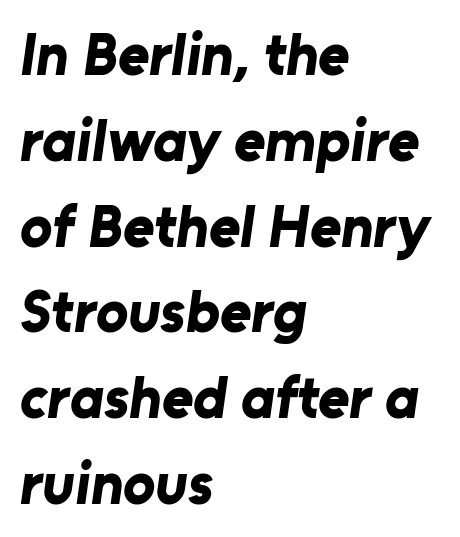
The image shows 60 px bold sans-serif type; set left-aligned, normal line spacing (1.43x), normal letter spacing, not underlined; low stroke contrast and a medium x-height.
